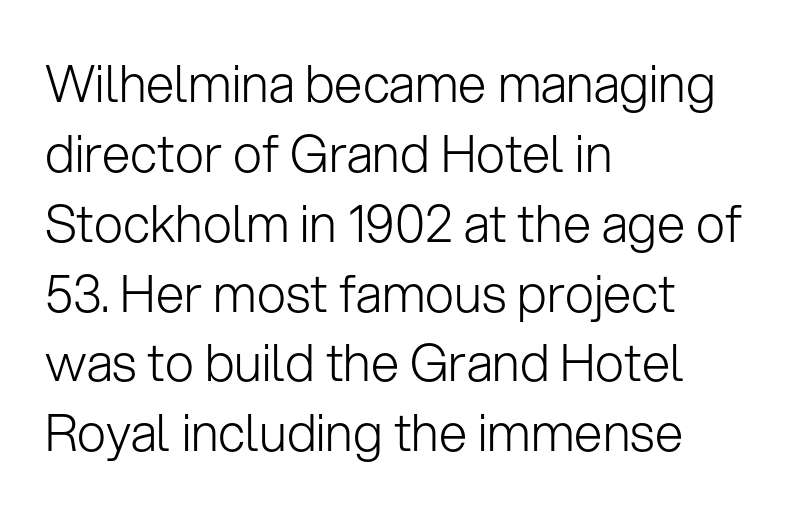
Q: Is the text bold? A: No.
Q: Is the text italic (slanted)? A: No, it is upright.
Q: Is the typeface a serif or a sans-serif typeface? A: Sans-serif.
Q: Is the text underlined? A: No.
Q: How is the paragraph aligned? A: Left-aligned.
Q: Is the spacing between letters normal or unusually wide? A: Normal.
Q: Is the spacing between lines tight, normal or loose? A: Normal.
Q: Width (condensed, normal, or wide)? A: Normal.
Q: Stroke contrast? A: Low.
Q: x-height? A: Medium.
Q: Monospaced? A: No.
